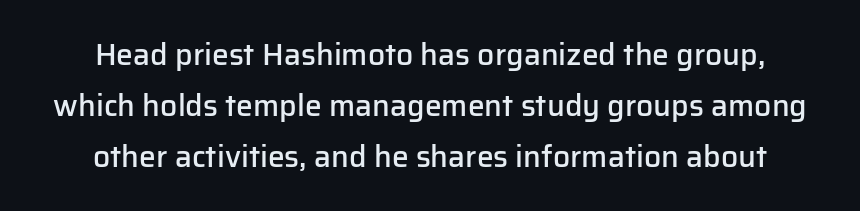
The image shows 30 px semibold sans-serif type, upright; set centered, normal line spacing (1.7x), normal letter spacing, not underlined; low stroke contrast and a medium x-height.
